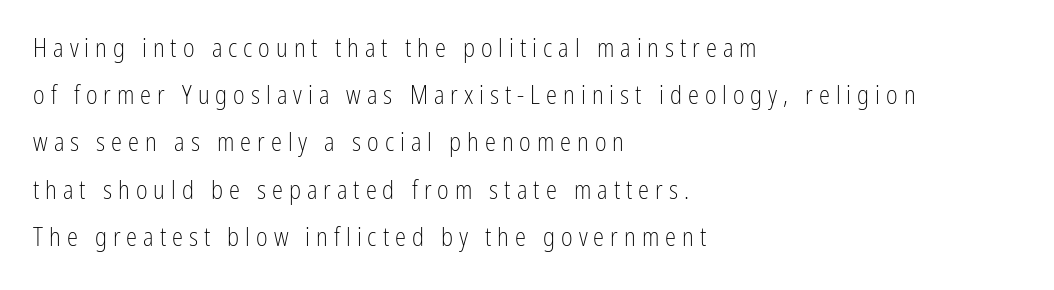
The image shows 25 px text type, upright; set left-aligned, line spacing 1.89x, unusually wide letter spacing (+0.24 em), not underlined.
